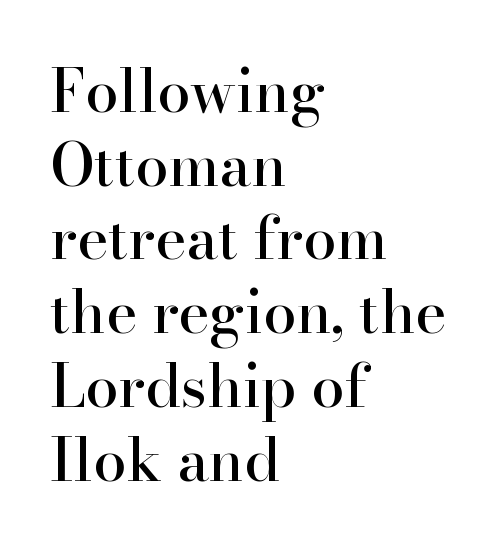
The image shows 59 px serif type, upright; set left-aligned, normal line spacing (1.25x), normal letter spacing, not underlined; high stroke contrast and a small x-height.
